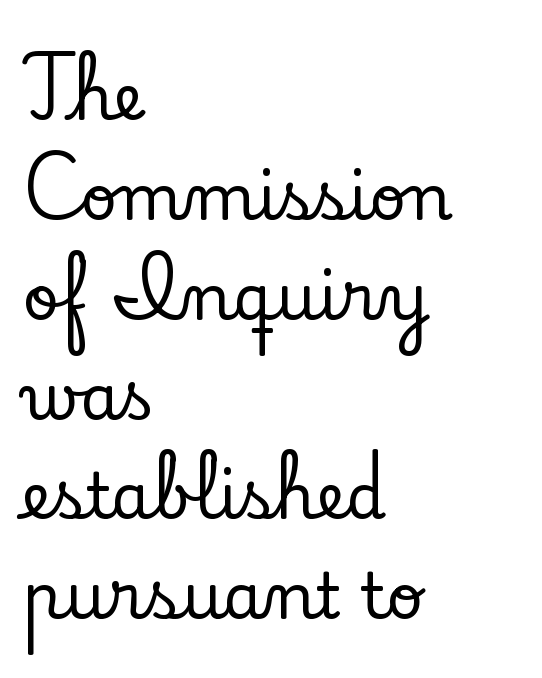
The image shows 64 px serif type, upright; set left-aligned, normal line spacing (1.56x), normal letter spacing, not underlined; low stroke contrast and a small x-height.
